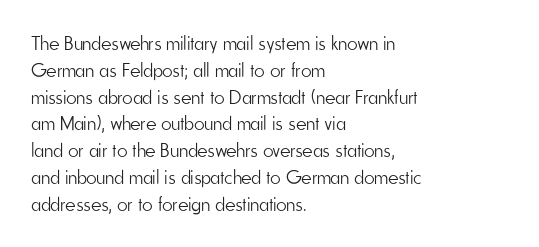
Unlike italic type, these characters show no tilt at all. Honestly, there is no underline to notice here at all. The ragged edge is on the right, which tells us the setting is flush left. Tracking here is standard; glyphs follow each other at the usual distance.
